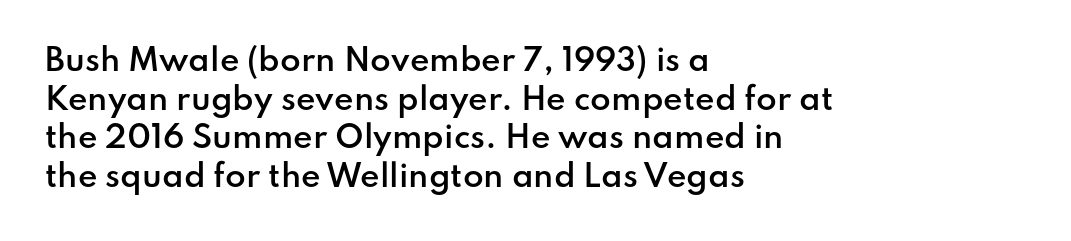
Looks like regular typesetting: each glyph gets only the width it needs. Is there any slant? The stems are plumb. Notice how the passage keeps a crisp vertical edge on the left only. Words float on clear page, feet unadorned. This is sans-serif lettering, the kind often seen on screens and signage.
